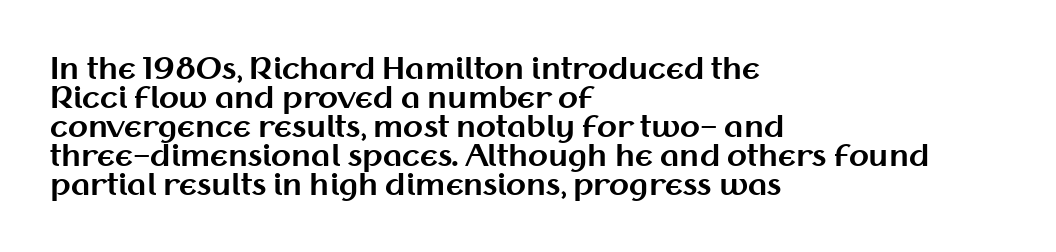
Q: Is the text bold? A: Yes.
Q: Is the text italic (slanted)? A: No, it is upright.
Q: Is the typeface a serif or a sans-serif typeface? A: Sans-serif.
Q: Is the text underlined? A: No.
Q: How is the paragraph aligned? A: Left-aligned.
Q: Is the spacing between letters normal or unusually wide? A: Normal.
Q: Is the spacing between lines tight, normal or loose? A: Tight.
Q: Width (condensed, normal, or wide)? A: Normal.
Q: Stroke contrast? A: Medium.
Q: x-height? A: Medium.
Q: Monospaced? A: No.
